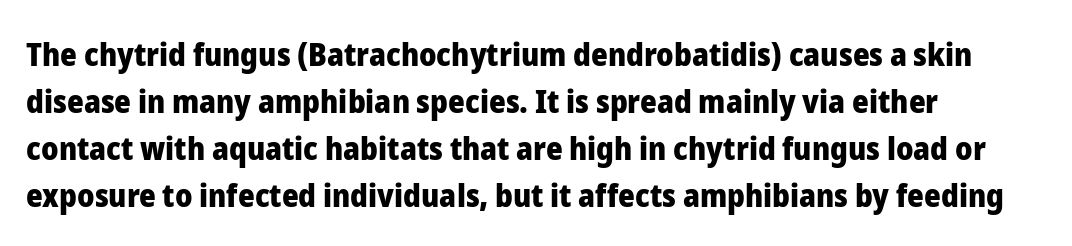
Q: Is the text bold? A: Yes.
Q: Is the text italic (slanted)? A: No, it is upright.
Q: Is the typeface a serif or a sans-serif typeface? A: Sans-serif.
Q: Is the text underlined? A: No.
Q: How is the paragraph aligned? A: Left-aligned.
Q: Is the spacing between letters normal or unusually wide? A: Normal.
Q: Is the spacing between lines tight, normal or loose? A: Normal.
Q: Width (condensed, normal, or wide)? A: Normal.
Q: Stroke contrast? A: Low.
Q: x-height? A: Medium.
Q: Monospaced? A: No.
